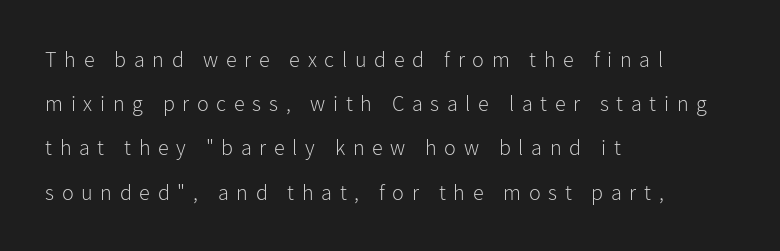
Q: Is the text bold? A: No.
Q: Is the text italic (slanted)? A: No, it is upright.
Q: Is the text underlined? A: No.
Q: How is the paragraph aligned? A: Left-aligned.
Q: Is the spacing between letters normal or unusually wide? A: Unusually wide.
Q: Is the spacing between lines tight, normal or loose? A: Loose.
